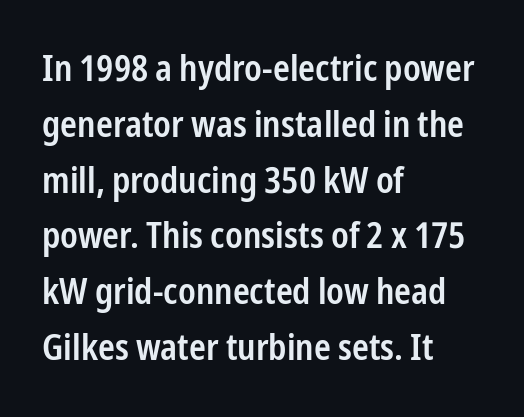
A normal amount of white space separates one row of letters from the next. Short and long lines alike share a common starting point at left. This is the regular roman posture of the typeface. The rendering uses natural spacing where letterforms have individual widths. Here the glyphs are tracked normally, forming tight word shapes.
